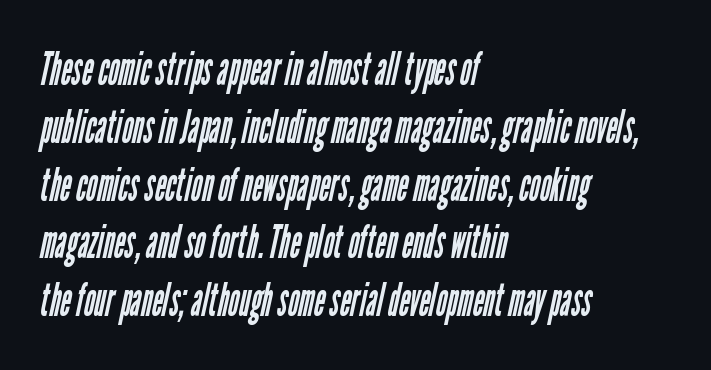
Q: Is the text bold? A: No.
Q: Is the typeface a serif or a sans-serif typeface? A: Sans-serif.
Q: Is the text underlined? A: No.
Q: How is the paragraph aligned? A: Left-aligned.
Q: Is the spacing between letters normal or unusually wide? A: Normal.
Q: Width (condensed, normal, or wide)? A: Condensed.
Q: Stroke contrast? A: Low.
Q: x-height? A: Medium.
Q: Monospaced? A: No.
